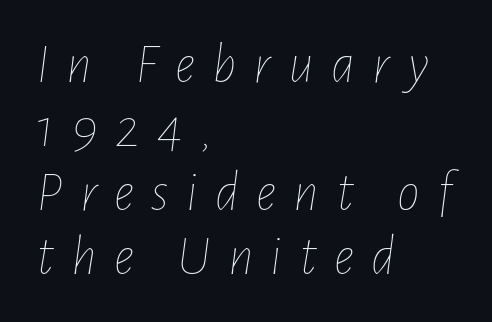
{"italic": "yes", "lean": "right", "slant_degrees": 7, "bold": "no", "weight": "thin", "width": "condensed", "stroke_contrast": "low", "x_height": "medium", "monospaced": "no", "underline": "no", "align": "left", "line_spacing": "tight", "line_spacing_ratio": 1.12, "letter_spacing": "wide", "letter_spacing_em": 0.3, "glyph_px": 57}
